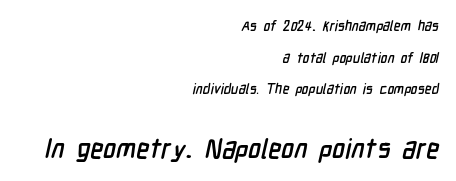
The ragged edge is on the left, which tells us the setting is flush right. Caption: standard tracking, unaltered. Scale increases going downward across the two blocks. The baseline area is clear.
